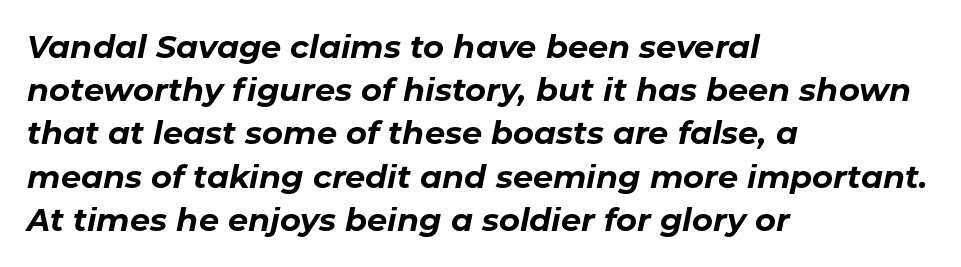
Q: Is the text bold? A: Yes.
Q: Is the text italic (slanted)? A: Yes, it leans right by about 11 degrees.
Q: Is the text underlined? A: No.
Q: How is the paragraph aligned? A: Left-aligned.
Q: Is the spacing between letters normal or unusually wide? A: Normal.
Q: Is the spacing between lines tight, normal or loose? A: Normal.
Q: Width (condensed, normal, or wide)? A: Normal.
Q: Stroke contrast? A: Low.
Q: x-height? A: Medium.
Q: Monospaced? A: No.
